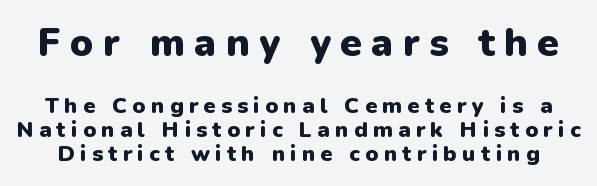
Q: Is the text bold? A: Yes.
Q: Is the text italic (slanted)? A: No, it is upright.
Q: Is the typeface a serif or a sans-serif typeface? A: Sans-serif.
Q: Is the text underlined? A: No.
Q: Is the spacing between letters normal or unusually wide? A: Unusually wide.
Q: Is the spacing between lines tight, normal or loose? A: Tight.
Q: Which block of text is set in a larger size, the first (top) or the second (bottom)? A: The first (top) one.
Q: Width (condensed, normal, or wide)? A: Normal.
Q: Stroke contrast? A: Low.
Q: x-height? A: Medium.
Q: Monospaced? A: No.
